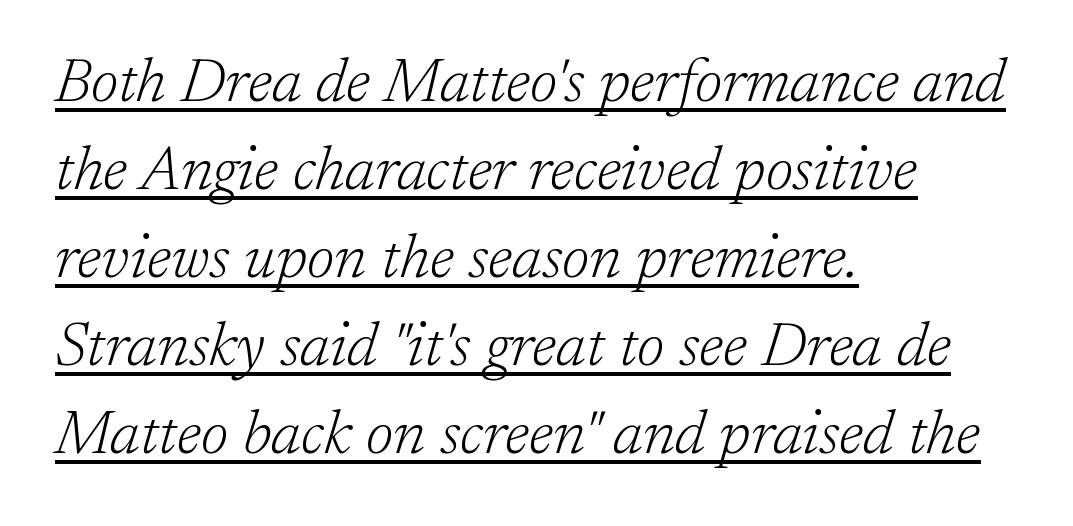
The paragraph shown leans on its left margin. Characters follow at the spacing the type designer built in. You can see a thin bar hugging the bottom of the glyphs. Check where the strokes stop: tiny serifs finish them off.
